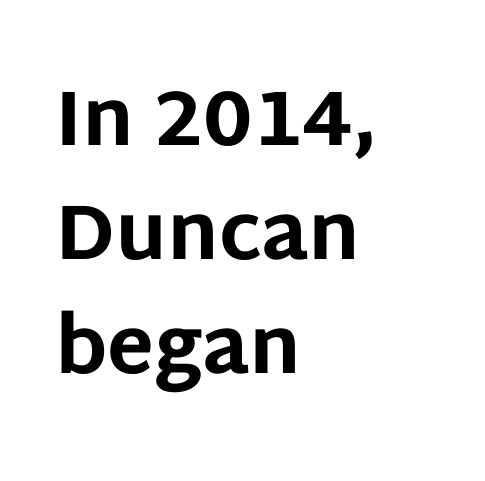
Q: Is the text bold? A: Yes.
Q: Is the text italic (slanted)? A: No, it is upright.
Q: Is the typeface a serif or a sans-serif typeface? A: Sans-serif.
Q: Is the text underlined? A: No.
Q: How is the paragraph aligned? A: Left-aligned.
Q: Is the spacing between letters normal or unusually wide? A: Normal.
Q: Is the spacing between lines tight, normal or loose? A: Normal.
Q: Width (condensed, normal, or wide)? A: Normal.
Q: Stroke contrast? A: Low.
Q: x-height? A: Large.
Q: Monospaced? A: No.
